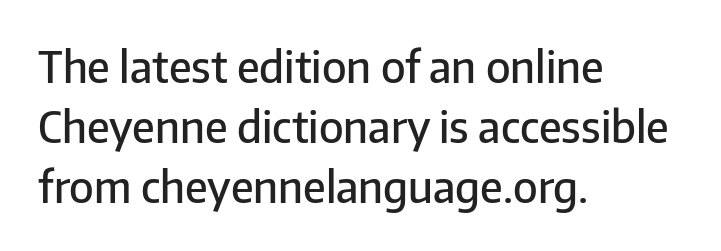
The image shows 43 px semibold sans-serif type, upright; set left-aligned, normal line spacing (1.39x), normal letter spacing, not underlined; low stroke contrast and a medium x-height.
